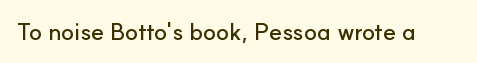
Q: Is the text italic (slanted)? A: No, it is upright.
Q: Is the text underlined? A: No.
Q: Is the spacing between letters normal or unusually wide? A: Normal.
